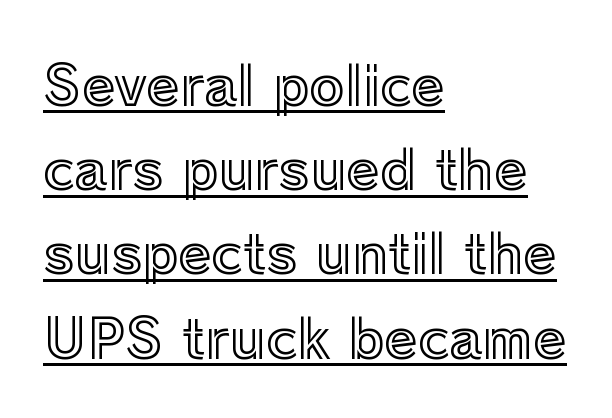
Q: Is the text italic (slanted)? A: No, it is upright.
Q: Is the text underlined? A: Yes.
Q: How is the paragraph aligned? A: Left-aligned.
Q: Is the spacing between letters normal or unusually wide? A: Normal.
Q: Is the spacing between lines tight, normal or loose? A: Normal.
Q: Width (condensed, normal, or wide)? A: Normal.
Q: x-height? A: Medium.
Q: Monospaced? A: No.
